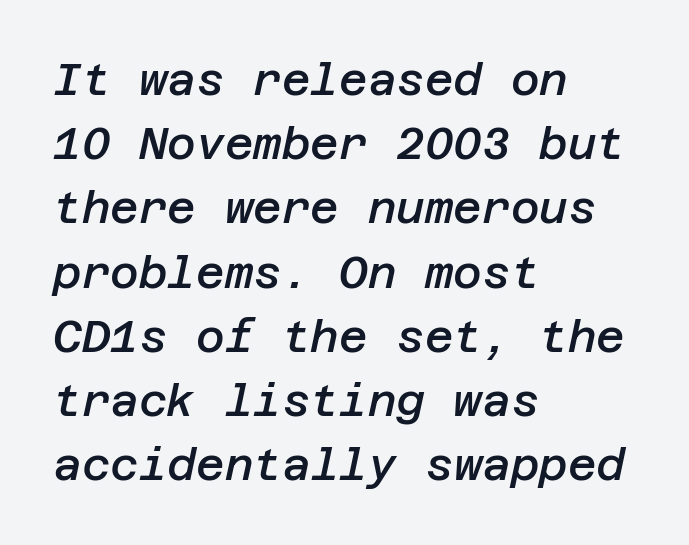
Q: Is the text bold? A: Semi-bold.
Q: Is the text italic (slanted)? A: Yes, it leans right by about 12 degrees.
Q: Is the text underlined? A: No.
Q: How is the paragraph aligned? A: Left-aligned.
Q: Is the spacing between letters normal or unusually wide? A: Normal.
Q: Is the spacing between lines tight, normal or loose? A: Normal.
Q: Width (condensed, normal, or wide)? A: Normal.
Q: Stroke contrast? A: Low.
Q: x-height? A: Large.
